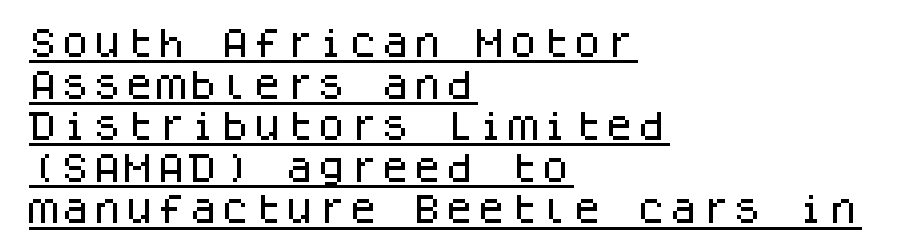
The words here are underlined. The specimen reads as upright at a glance. Does the type have serifs? No, each stem ends abruptly. The letters sit at their default tracking, neither squeezed nor spread. You could count columns in this text — the font is strictly monospaced.
